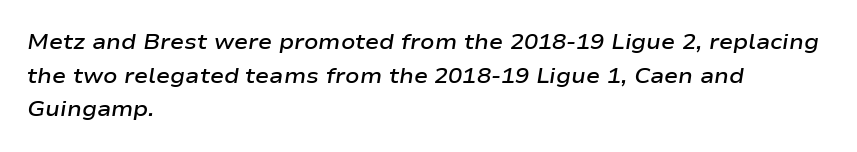
In terms of letterspacing, this is plain default setting. How would I describe the line gaps? Plain and ordinary. These lines carry some extra weight — a demibold, not a full bold. This rendering features lettering with no underline. Teacher's note: observe the even left margin — that is flush-left alignment. The specimen reads as italic at a glance.
